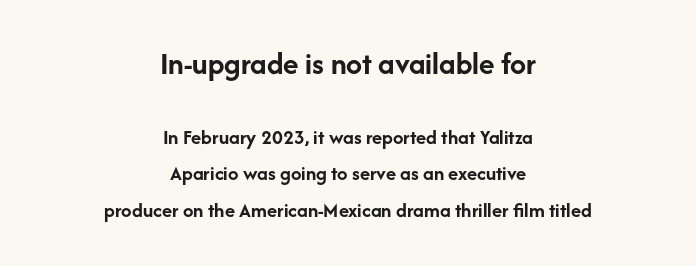
Q: Is the text bold? A: Yes.
Q: Is the text italic (slanted)? A: No, it is upright.
Q: Is the typeface a serif or a sans-serif typeface? A: Sans-serif.
Q: Is the text underlined? A: No.
Q: How is the paragraph aligned? A: Centered.
Q: Is the spacing between letters normal or unusually wide? A: Normal.
Q: Which block of text is set in a larger size, the first (top) or the second (bottom)? A: The first (top) one.
Q: Width (condensed, normal, or wide)? A: Normal.
Q: Stroke contrast? A: Low.
Q: x-height? A: Medium.
Q: Monospaced? A: No.
